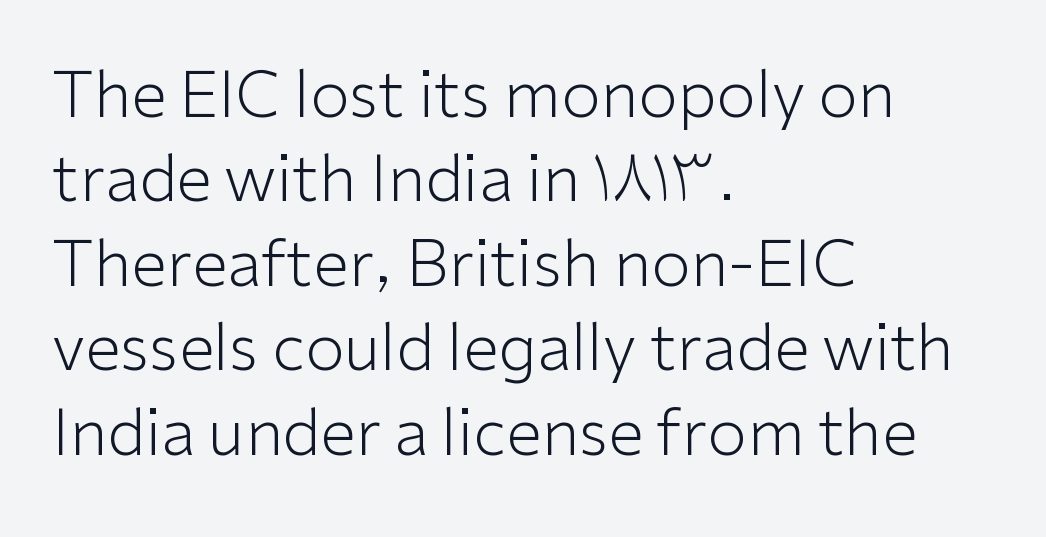
The image shows 64 px light sans-serif type, upright; set left-aligned, normal line spacing (1.32x), normal letter spacing, not underlined; low stroke contrast and a medium x-height.
